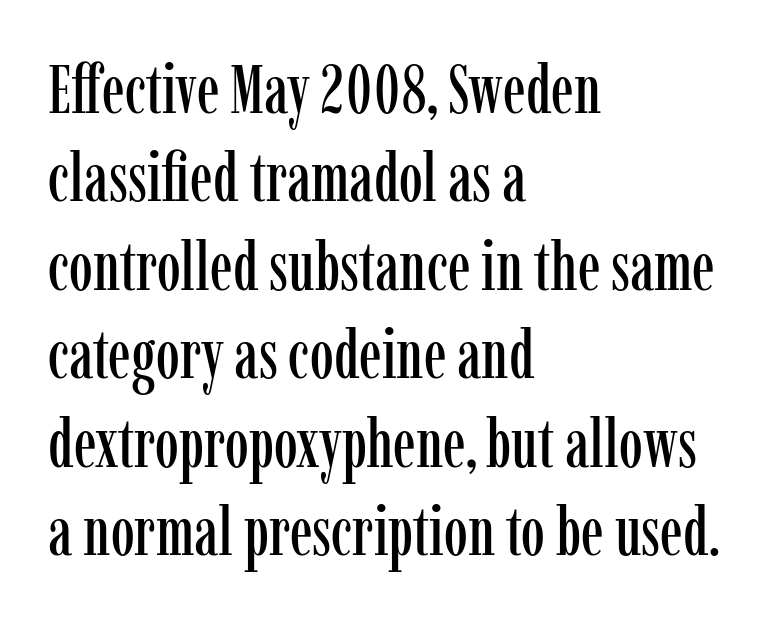
The image shows 68 px condensed serif type, upright; set left-aligned, normal line spacing (1.3x), normal letter spacing, not underlined; low stroke contrast and a medium x-height.
